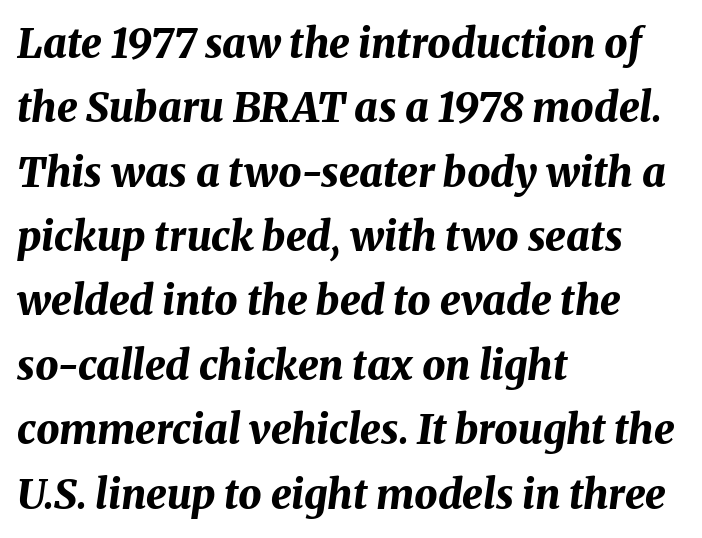
Check the space under the baseline: it is left empty. What stands out about the letter spacing? Nothing — it is the standard amount. The characters look thick and weighty, a clear bold. Varying glyph widths throughout — classic text-font behaviour. The paragraph shown leans on its left margin. Style check: oblique.
